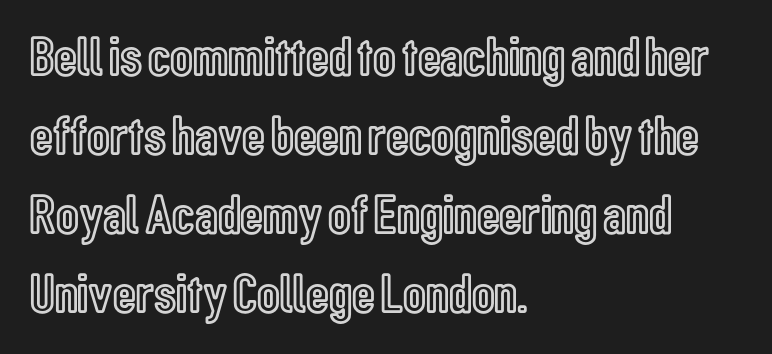
{"italic": "no", "width": "condensed", "x_height": "medium", "monospaced": "no", "underline": "no", "align": "left", "line_spacing": "normal", "line_spacing_ratio": 1.41, "letter_spacing": "normal", "letter_spacing_em": 0.0, "glyph_px": 56}
